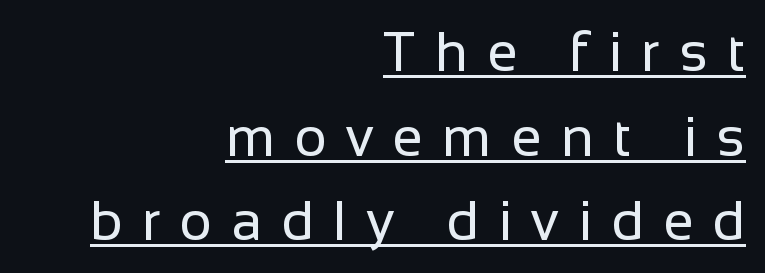
Think standard paragraph weight, or any step lighter than that. Where is the straight margin? On the right. Rows of type keep a routine distance in the vertical direction. Each line of the rendering has a horizontal stroke beneath the glyphs.
